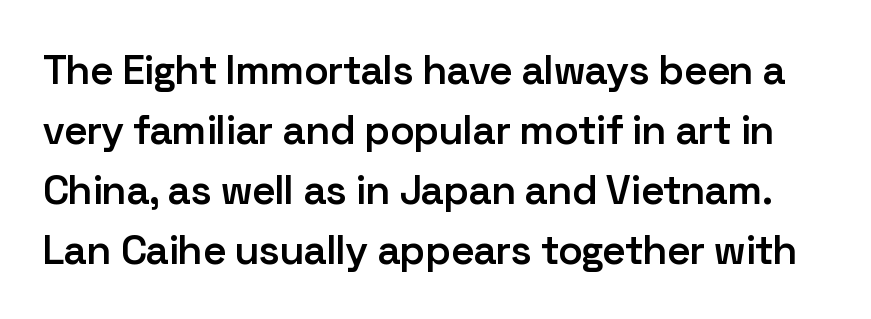
{"serif": "no", "italic": "no", "bold": "semi", "weight": "semibold", "width": "normal", "stroke_contrast": "low", "x_height": "medium", "monospaced": "no", "underline": "no", "line_spacing": "normal", "line_spacing_ratio": 1.46, "letter_spacing": "normal", "letter_spacing_em": 0.0, "glyph_px": 41}
